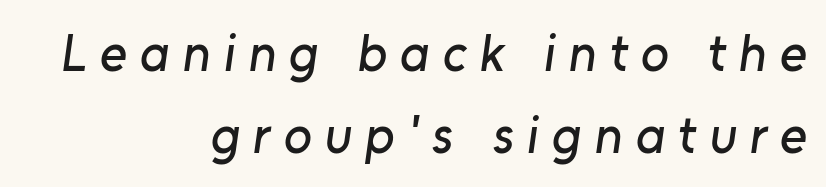
{"serif": "no", "width": "normal", "stroke_contrast": "low", "x_height": "medium", "monospaced": "no", "underline": "no", "align": "right", "line_spacing": "normal", "line_spacing_ratio": 1.57, "letter_spacing": "wide", "letter_spacing_em": 0.25, "glyph_px": 52}
